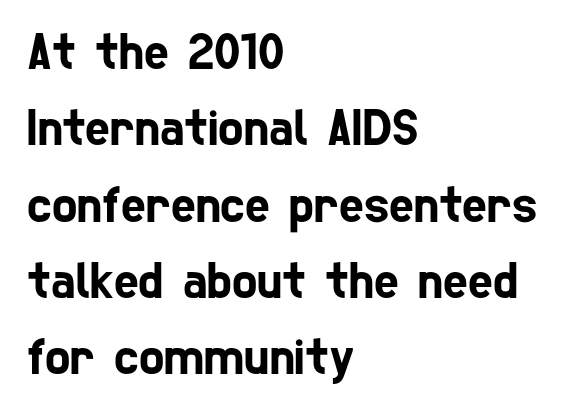
Q: Is the typeface a serif or a sans-serif typeface? A: Sans-serif.
Q: Is the text underlined? A: No.
Q: How is the paragraph aligned? A: Left-aligned.
Q: Is the spacing between letters normal or unusually wide? A: Normal.
Q: Is the spacing between lines tight, normal or loose? A: Normal.
Q: Width (condensed, normal, or wide)? A: Condensed.
Q: Stroke contrast? A: Low.
Q: x-height? A: Medium.
Q: Monospaced? A: No.
